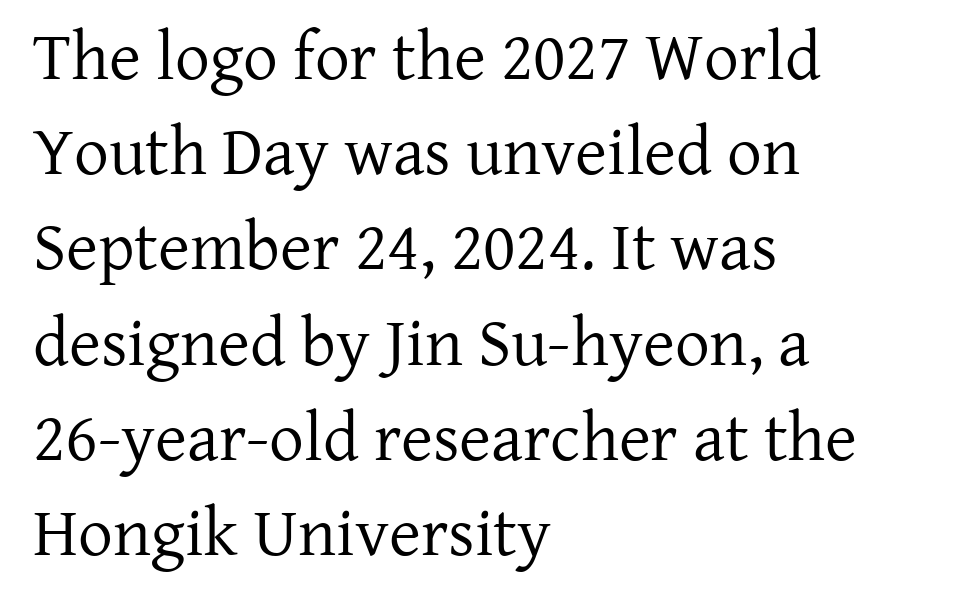
{"serif": "yes", "italic": "no", "bold": "no", "weight": "regular", "width": "normal", "stroke_contrast": "low", "x_height": "medium", "monospaced": "no", "underline": "no", "align": "left", "line_spacing": "normal", "line_spacing_ratio": 1.38, "letter_spacing": "normal", "letter_spacing_em": 0.0, "glyph_px": 69}
